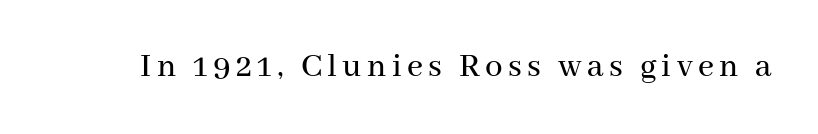
{"serif": "yes", "italic": "no", "width": "normal", "stroke_contrast": "medium", "x_height": "medium", "monospaced": "no", "underline": "no", "glyph_px": 35}
